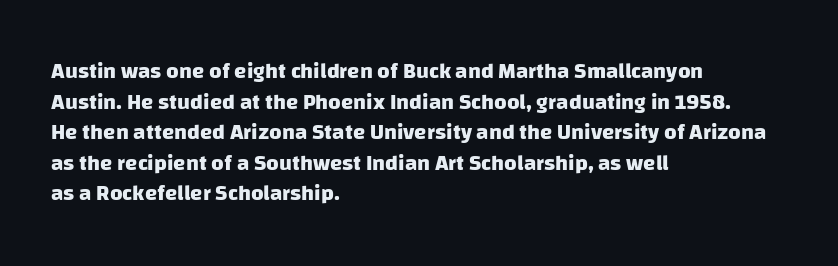
Which margin do the lines hug? The left one — the right edge is uneven. Default kerning and tracking; the words read as compact shapes. The foot of each line stays bare and open. Baseline-to-baseline distance is the conventional proportion of letter height.
